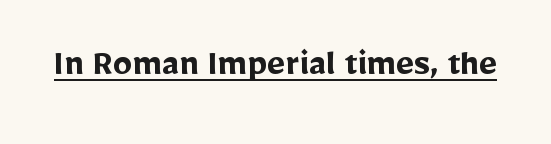
{"serif": "no", "italic": "no", "bold": "yes", "weight": "semibold", "width": "normal", "stroke_contrast": "low", "x_height": "medium", "monospaced": "no", "underline": "yes", "letter_spacing": "normal", "letter_spacing_em": 0.0, "glyph_px": 39}
